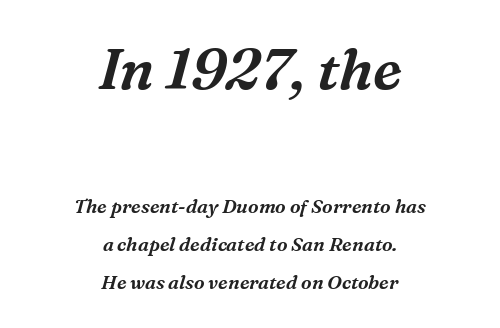
{"serif": "yes", "italic": "yes", "lean": "right", "slant_degrees": 16, "width": "normal", "stroke_contrast": "medium", "x_height": "medium", "monospaced": "no", "underline": "no", "align": "center", "line_spacing": "loose", "line_spacing_ratio": 2.02, "letter_spacing": "normal", "letter_spacing_em": 0.0, "larger_block": "first", "size_ratio": 3.0, "glyph_px": 57}
